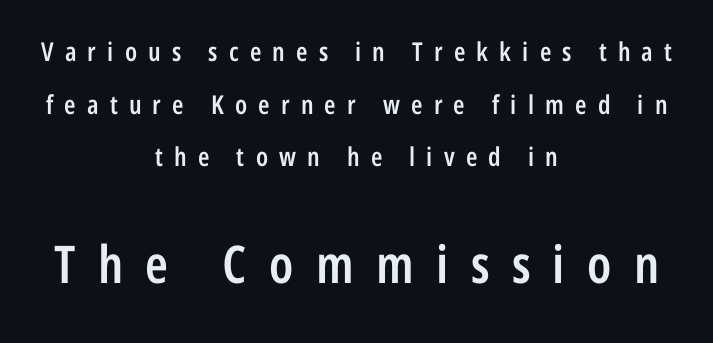
The image shows 52 px semibold, condensed sans-serif type, upright; set centered, loose line spacing (2.02x), unusually wide letter spacing (+0.43 em), not underlined; the second (bottom) block is 2.0x larger; low stroke contrast and a medium x-height.
